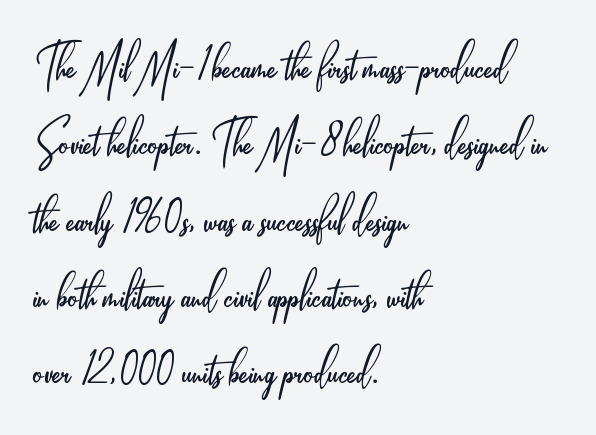
Note the varied advance widths — an 'i' is clearly narrower than an 'm'. Descenders are the only things crossing below the line. Which margin do the lines hug? The left one — the right edge is uneven. Short note: letters normally spaced. The glyphs in this specimen are sans serif.
